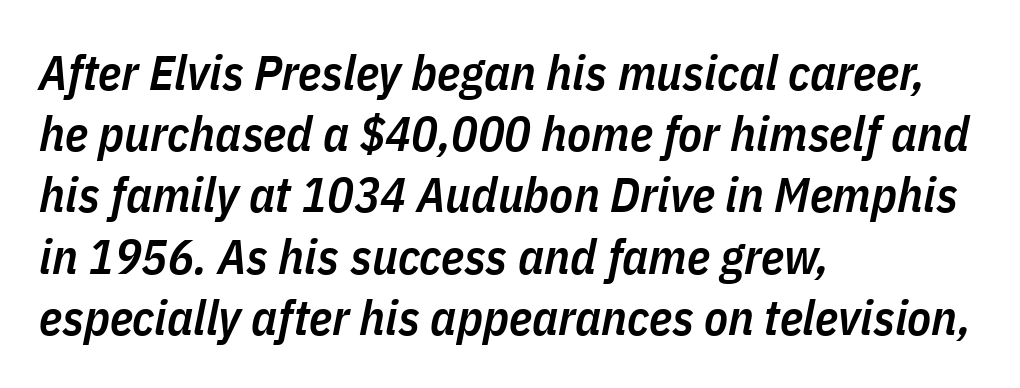
{"italic": "yes", "lean": "right", "slant_degrees": 11, "bold": "semi", "weight": "semibold", "width": "condensed", "stroke_contrast": "low", "x_height": "medium", "monospaced": "no", "underline": "no", "align": "left", "line_spacing": "normal", "line_spacing_ratio": 1.25, "letter_spacing": "normal", "letter_spacing_em": 0.0, "glyph_px": 49}
